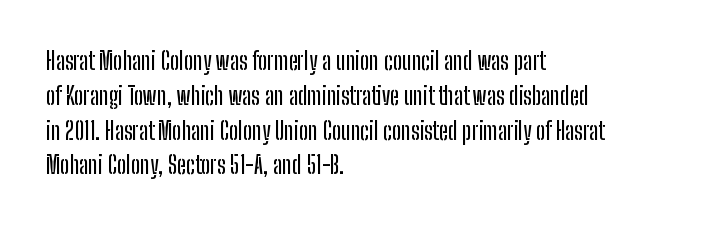
This sample keeps an unexceptional amount of space between lines. These lines keep a tight, regular rhythm from letter to letter. Every stem runs plumb, perpendicular to the baseline. Reading down the block, your eye returns to a fixed left position each line. The string is rendered with underlining switched off.
